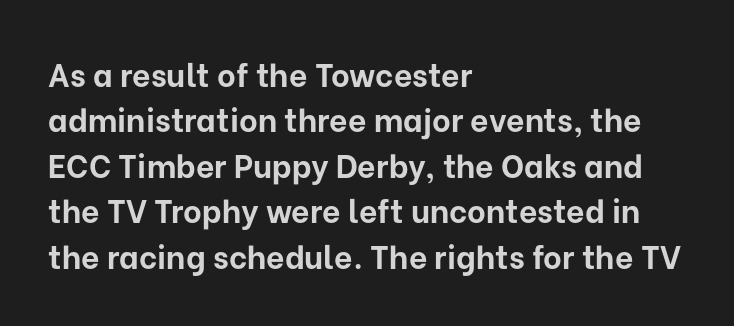
Q: Is the text bold? A: Yes.
Q: Is the text italic (slanted)? A: No, it is upright.
Q: Is the typeface a serif or a sans-serif typeface? A: Sans-serif.
Q: Is the text underlined? A: No.
Q: How is the paragraph aligned? A: Left-aligned.
Q: Is the spacing between letters normal or unusually wide? A: Normal.
Q: Is the spacing between lines tight, normal or loose? A: Normal.
Q: Width (condensed, normal, or wide)? A: Normal.
Q: Stroke contrast? A: Low.
Q: x-height? A: Medium.
Q: Monospaced? A: No.
